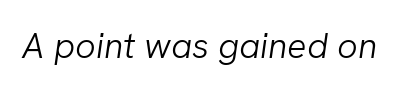
{"italic": "yes", "lean": "right", "slant_degrees": 8, "bold": "no", "weight": "light", "width": "normal", "stroke_contrast": "low", "x_height": "medium", "monospaced": "no", "underline": "no", "letter_spacing": "normal", "letter_spacing_em": 0.0, "glyph_px": 36}
